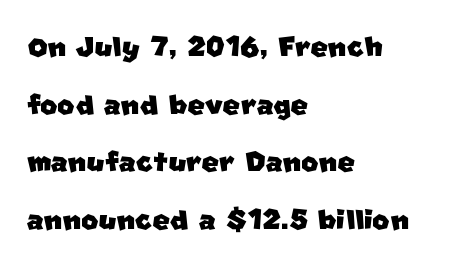
Q: Is the typeface a serif or a sans-serif typeface? A: Sans-serif.
Q: Is the text underlined? A: No.
Q: How is the paragraph aligned? A: Left-aligned.
Q: Is the spacing between letters normal or unusually wide? A: Normal.
Q: Is the spacing between lines tight, normal or loose? A: Normal.
Q: Width (condensed, normal, or wide)? A: Normal.
Q: Stroke contrast? A: Low.
Q: x-height? A: Large.
Q: Monospaced? A: No.
